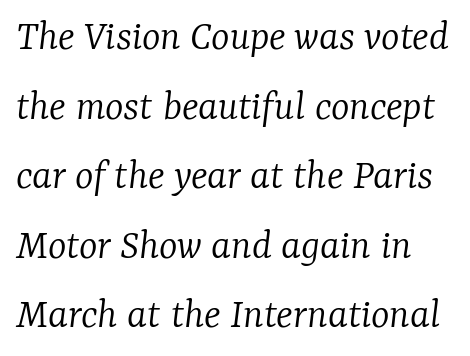
The image shows 44 px light serif type, italic (leaning right); set normal line spacing (1.58x), normal letter spacing, not underlined; low stroke contrast and a medium x-height.
